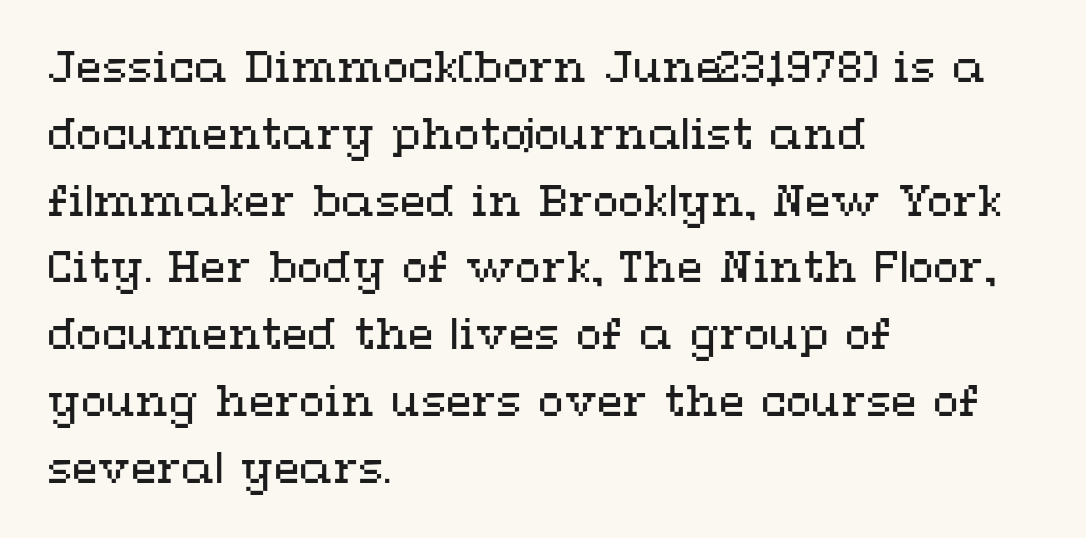
Q: Is the text bold? A: No.
Q: Is the text italic (slanted)? A: No, it is upright.
Q: Is the text underlined? A: No.
Q: How is the paragraph aligned? A: Left-aligned.
Q: Is the spacing between letters normal or unusually wide? A: Normal.
Q: Is the spacing between lines tight, normal or loose? A: Normal.
Q: Width (condensed, normal, or wide)? A: Wide.
Q: Stroke contrast? A: Medium.
Q: x-height? A: Medium.
Q: Monospaced? A: No.
